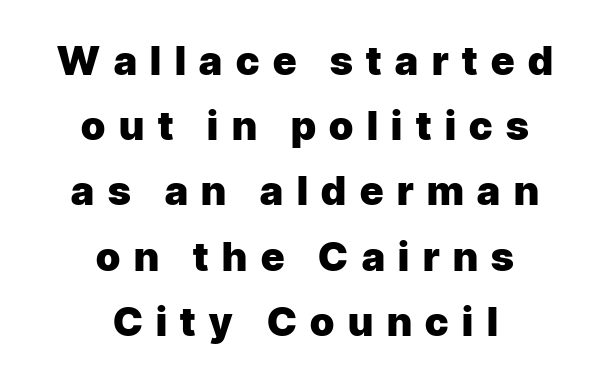
The image shows 40 px heavy sans-serif type, upright; set centered, normal line spacing (1.63x), unusually wide letter spacing (+0.34 em), not underlined; low stroke contrast and a medium x-height.
